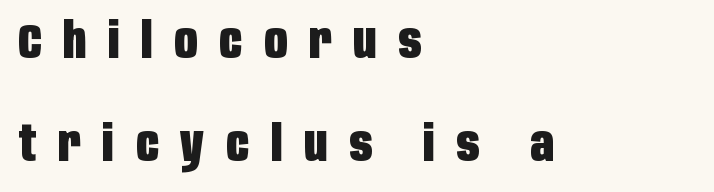
The image shows 50 px heavy, condensed sans-serif type, upright; set left-aligned, loose line spacing (2.07x), unusually wide letter spacing (+0.44 em), not underlined; low stroke contrast and a large x-height.
